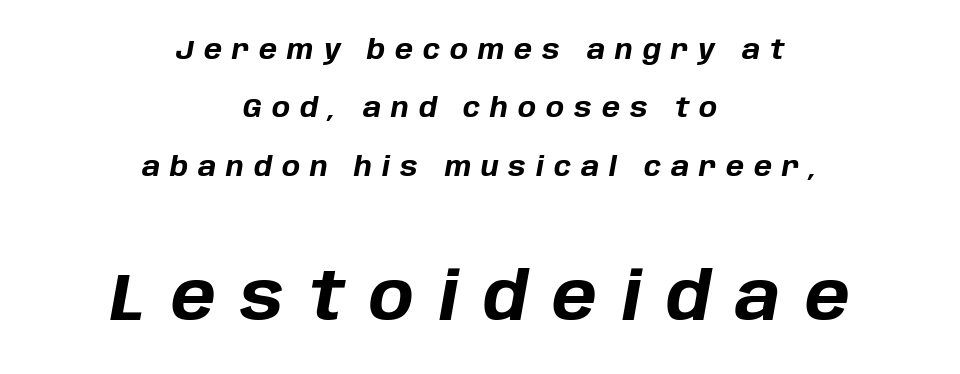
The image shows 67 px bold type, italic (leaning right); set centered, loose line spacing (2.16x), unusually wide letter spacing (+0.37 em), not underlined; the second (bottom) block is 2.48x larger; low stroke contrast and a large x-height.
